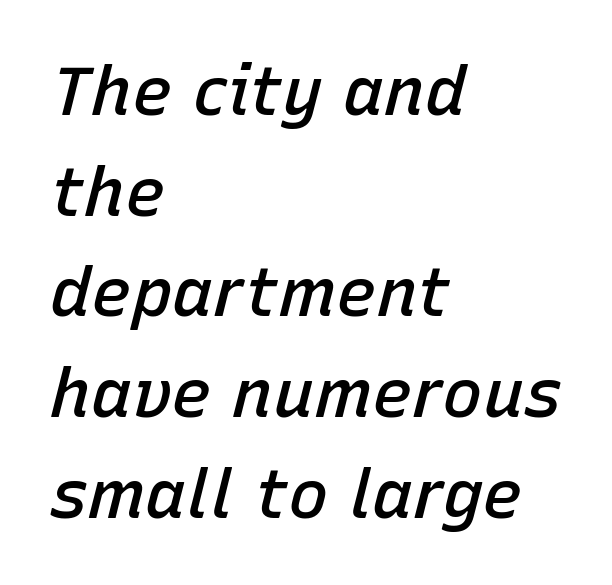
The image shows 68 px semibold type, italic (leaning right); set left-aligned, normal line spacing (1.48x), normal letter spacing, not underlined; low stroke contrast and a medium x-height.
